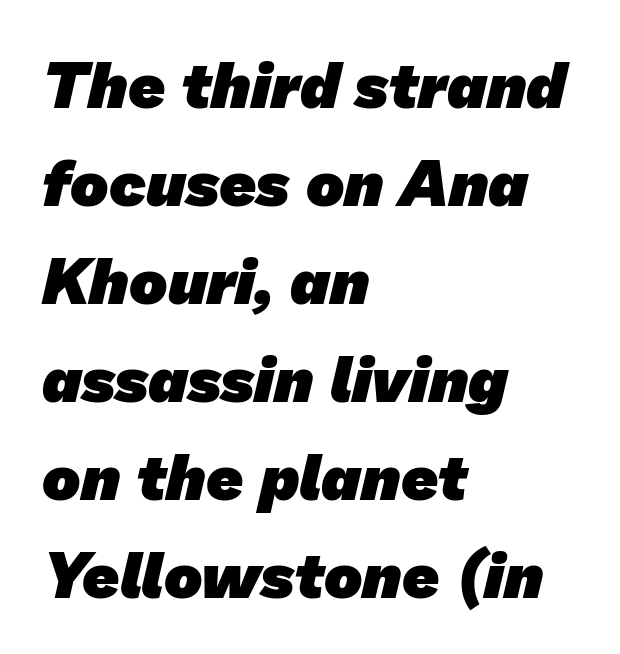
Q: Is the text bold? A: Yes.
Q: Is the typeface a serif or a sans-serif typeface? A: Sans-serif.
Q: Is the text underlined? A: No.
Q: How is the paragraph aligned? A: Left-aligned.
Q: Is the spacing between letters normal or unusually wide? A: Normal.
Q: Is the spacing between lines tight, normal or loose? A: Normal.
Q: Width (condensed, normal, or wide)? A: Normal.
Q: Stroke contrast? A: Low.
Q: x-height? A: Medium.
Q: Monospaced? A: No.
